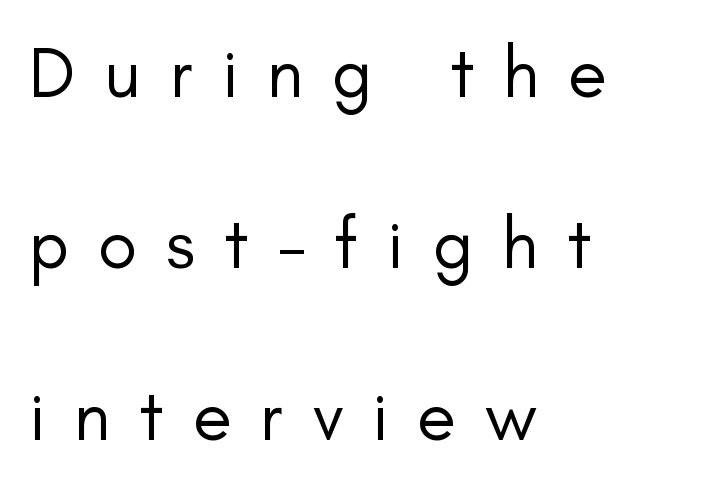
{"serif": "no", "italic": "no", "bold": "no", "weight": "regular", "width": "normal", "stroke_contrast": "low", "x_height": "small", "monospaced": "no", "underline": "no", "align": "left", "line_spacing": "loose", "line_spacing_ratio": 2.38, "letter_spacing": "wide", "letter_spacing_em": 0.4, "glyph_px": 72}
